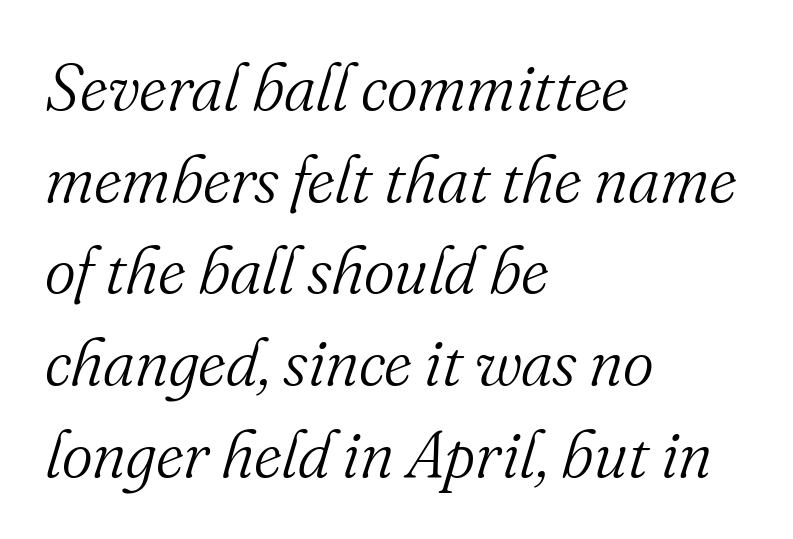
{"serif": "yes", "italic": "yes", "lean": "right", "slant_degrees": 16, "bold": "no", "weight": "light", "width": "normal", "stroke_contrast": "medium", "x_height": "small", "monospaced": "no", "underline": "no", "align": "left", "line_spacing": "normal", "line_spacing_ratio": 1.39, "letter_spacing": "normal", "letter_spacing_em": 0.0, "glyph_px": 66}
